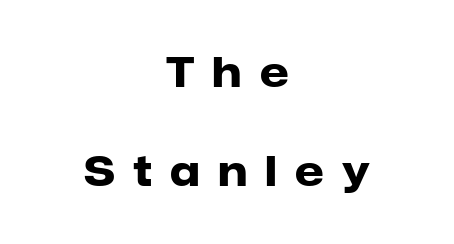
{"serif": "no", "italic": "no", "bold": "yes", "weight": "heavy", "width": "normal", "stroke_contrast": "low", "x_height": "medium", "monospaced": "no", "underline": "no", "align": "center", "line_spacing": "loose", "line_spacing_ratio": 2.42, "letter_spacing": "wide", "letter_spacing_em": 0.44, "glyph_px": 41}
